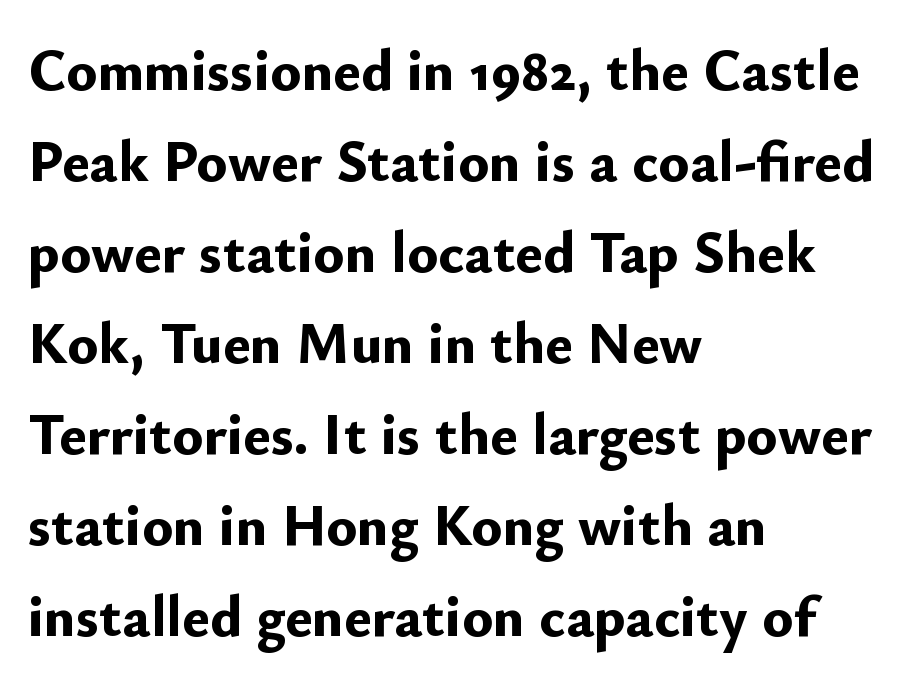
The specimen reads as upright at a glance. Note the varied advance widths — an 'i' is clearly narrower than an 'm'. This is heavy type, rendered in bold. Serif or sans? Sans — the stroke terminals are bare.
